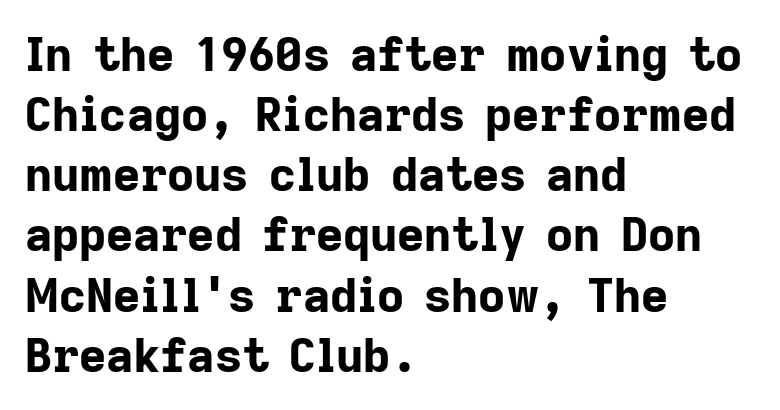
The lines sit at an ordinary, default distance from one another. Observe the absence of serifs on each vertical stroke in this sample. The face used here is proportionally spaced, like ordinary book or web type. A full-strength bold gives these letters their thick strokes. Horizontal alignment here is leftward, the default for most running prose. Glance below the letters and you will spot only blank space.
